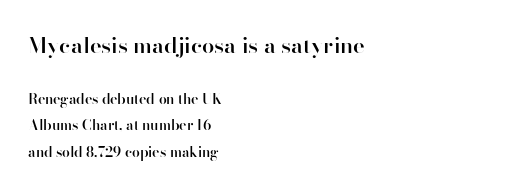
{"italic": "no", "bold": "semi", "underline": "no", "align": "left", "line_spacing": "loose", "line_spacing_ratio": 1.91, "letter_spacing": "normal", "letter_spacing_em": 0.0, "larger_block": "first", "size_ratio": 1.57, "glyph_px": 22}
